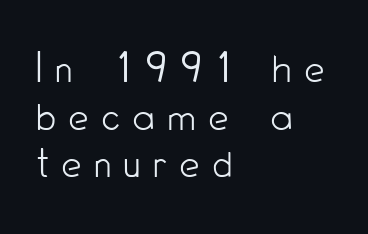
Q: Is the text bold? A: No.
Q: Is the text italic (slanted)? A: No, it is upright.
Q: Is the typeface a serif or a sans-serif typeface? A: Sans-serif.
Q: Is the text underlined? A: No.
Q: How is the paragraph aligned? A: Left-aligned.
Q: Is the spacing between letters normal or unusually wide? A: Unusually wide.
Q: Is the spacing between lines tight, normal or loose? A: Tight.
Q: Width (condensed, normal, or wide)? A: Condensed.
Q: Stroke contrast? A: Low.
Q: x-height? A: Small.
Q: Monospaced? A: No.
